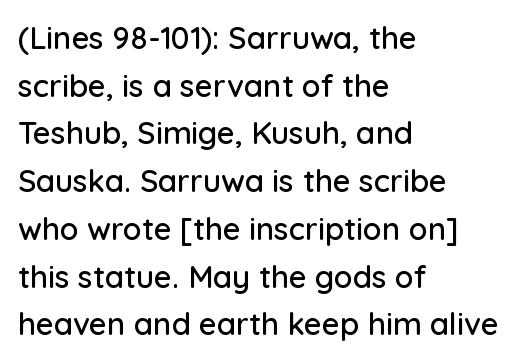
Designer's note — italics off, roman on. Glance below the letters and you will spot only blank space. The tracking reads as untouched default to a designer's eye. These lines are rendered in a variable-pitch font.
